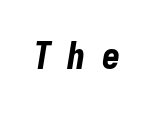
The image shows 37 px bold, condensed type, italic (leaning right), monospaced; set unusually wide letter spacing (+0.43 em), not underlined; low stroke contrast and a medium x-height.
